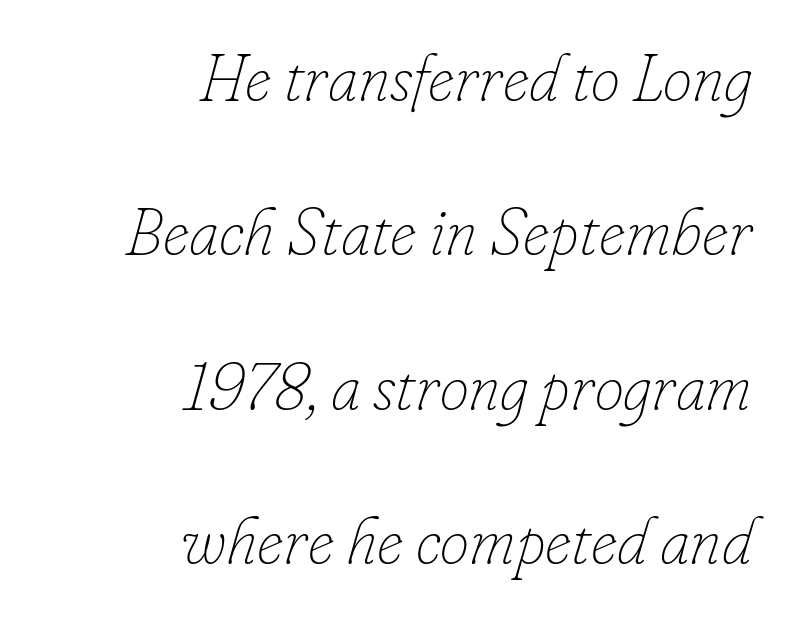
{"italic": "yes", "lean": "right", "slant_degrees": 16, "bold": "no", "weight": "thin", "width": "normal", "stroke_contrast": "low", "x_height": "small", "monospaced": "no", "underline": "no", "align": "right", "line_spacing": "loose", "line_spacing_ratio": 2.34, "letter_spacing": "normal", "letter_spacing_em": 0.0, "glyph_px": 66}
